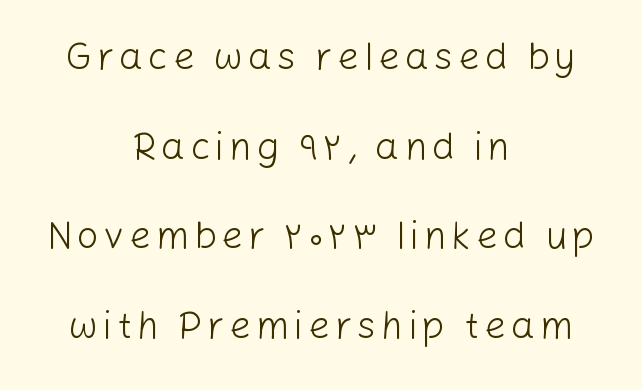
Q: Is the text bold? A: No.
Q: Is the text italic (slanted)? A: No, it is upright.
Q: Is the typeface a serif or a sans-serif typeface? A: Sans-serif.
Q: Is the text underlined? A: No.
Q: How is the paragraph aligned? A: Centered.
Q: Is the spacing between lines tight, normal or loose? A: Loose.
Q: Width (condensed, normal, or wide)? A: Normal.
Q: Stroke contrast? A: Low.
Q: x-height? A: Medium.
Q: Monospaced? A: No.
